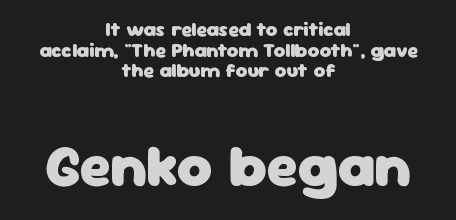
The image shows 60 px heavy sans-serif type, upright; set centered, tight line spacing (1.03x), normal letter spacing, not underlined; the second (bottom) block is 3.0x larger; low stroke contrast and a medium x-height.
